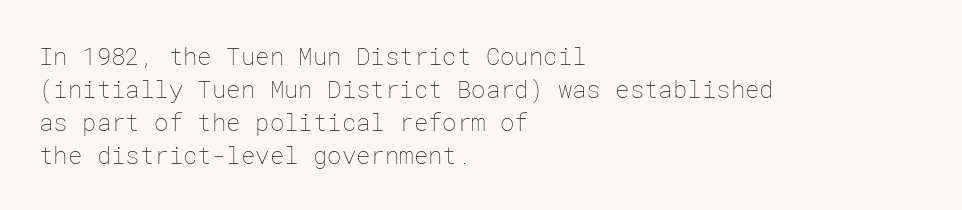
These lines stack with their left ends in a neat column. Letters rest on an invisible, unmarked baseline. The lines sit at an ordinary, default distance from one another. The type sits square on the baseline with zero lean. No letter is thick-stroked: the sample isn't bold. Default kerning and tracking; the words read as compact shapes.
